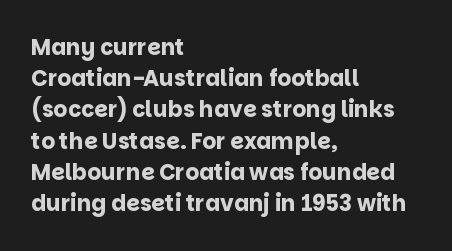
The image shows 22 px bold type, upright; set left-aligned, normal line spacing (1.42x), normal letter spacing, not underlined.
